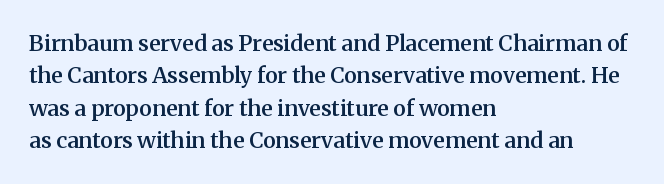
{"italic": "no", "bold": "semi", "underline": "no", "align": "left", "line_spacing": "normal", "line_spacing_ratio": 1.47, "letter_spacing": "normal", "letter_spacing_em": 0.0, "glyph_px": 22}
